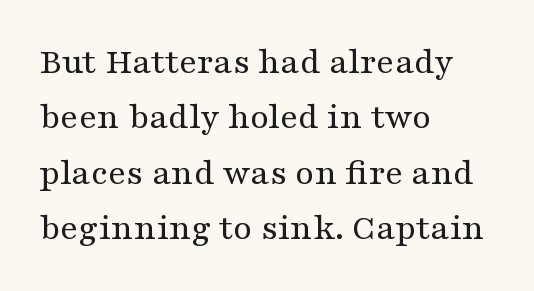
Q: Is the text bold? A: No.
Q: Is the text italic (slanted)? A: No, it is upright.
Q: Is the typeface a serif or a sans-serif typeface? A: Serif.
Q: Is the text underlined? A: No.
Q: How is the paragraph aligned? A: Left-aligned.
Q: Is the spacing between letters normal or unusually wide? A: Normal.
Q: Is the spacing between lines tight, normal or loose? A: Normal.
Q: Width (condensed, normal, or wide)? A: Wide.
Q: Stroke contrast? A: Medium.
Q: x-height? A: Medium.
Q: Monospaced? A: No.
